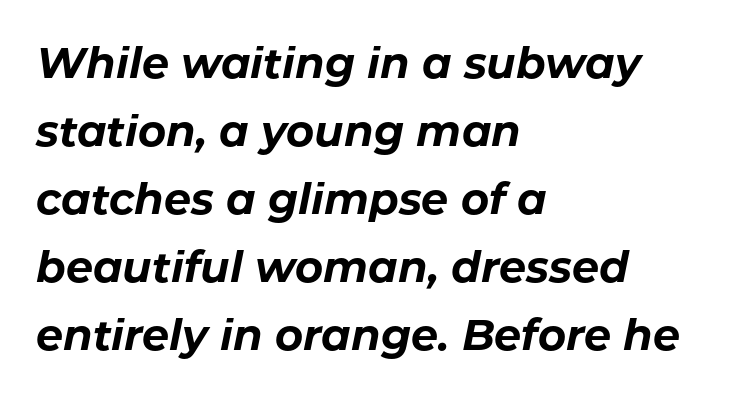
The image shows 43 px bold type, italic (leaning right); set left-aligned, normal line spacing (1.58x), normal letter spacing, not underlined; low stroke contrast and a medium x-height.
